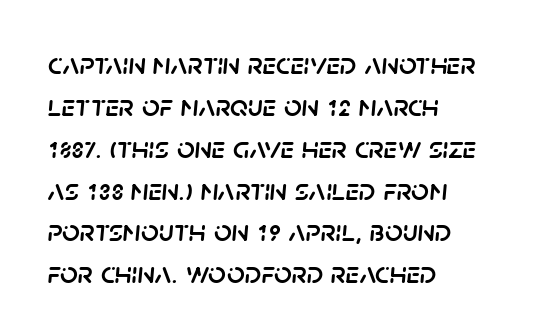
The glyphs are unaccompanied by any horizontal stroke below them. Notice how the passage keeps a crisp vertical edge on the left only. Caption: standard tracking, unaltered. Does the lettering tilt? It does — this is italic. Note the varied advance widths — an 'i' is clearly narrower than an 'm'.
